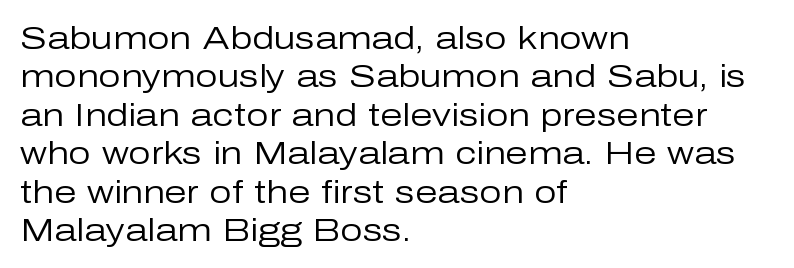
The image shows 32 px regular-weight sans-serif type, upright; set left-aligned, line spacing 1.2x, normal letter spacing, not underlined; low stroke contrast and a medium x-height.
